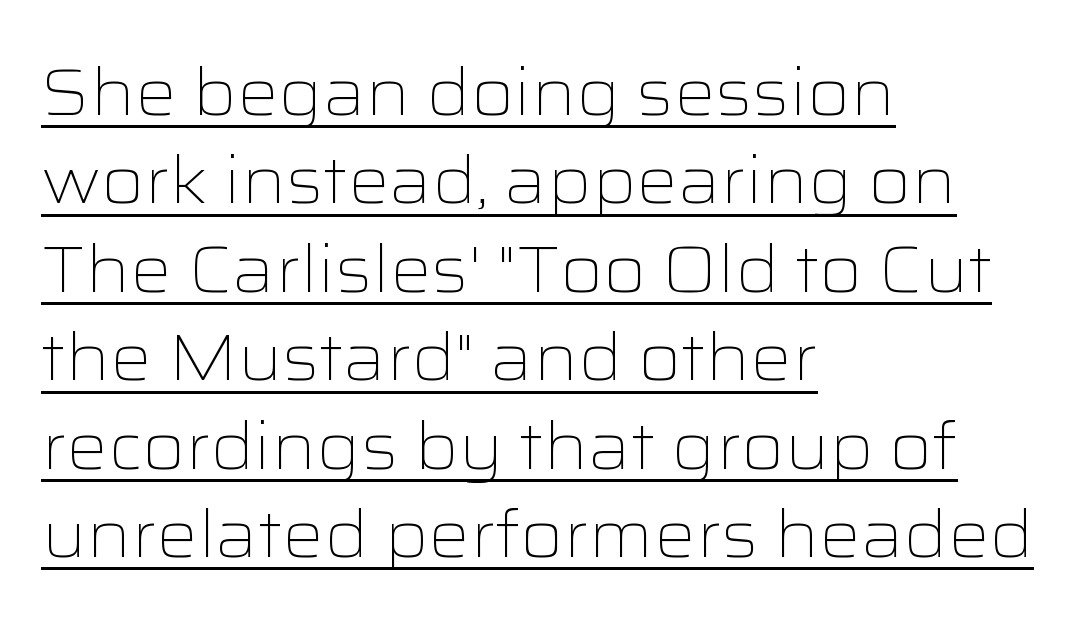
Serifs: no, the terminals of the letterforms are clean. The rendering anchors every line to the left-hand side. The designer left line spacing at the default. Stroke mass is kept to a normal reading level or below.
